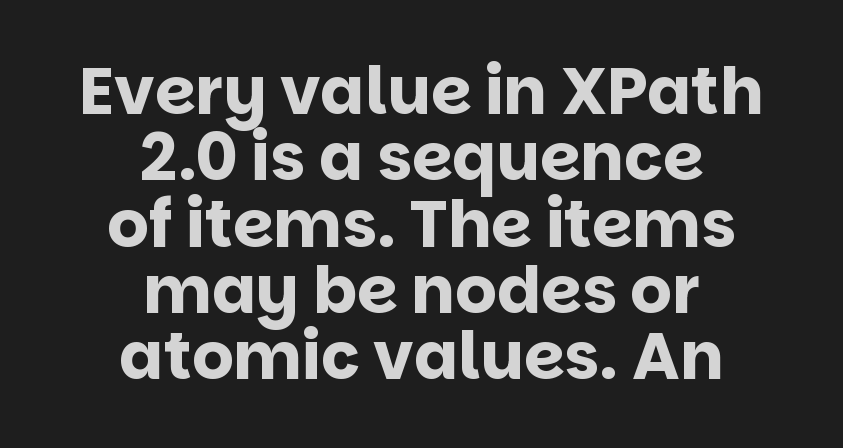
The lettering stays uniformly vertical, giving the passage a roman look. The lines in this sample share a center point and differ in where they start and stop. Reading down the column, the eye jumps only a short way to each next line. Think of a printed novel: that variable character pitch is what you see here. The type is set solid horizontally, with unmodified tracking. Descenders are the only things crossing below the line.
